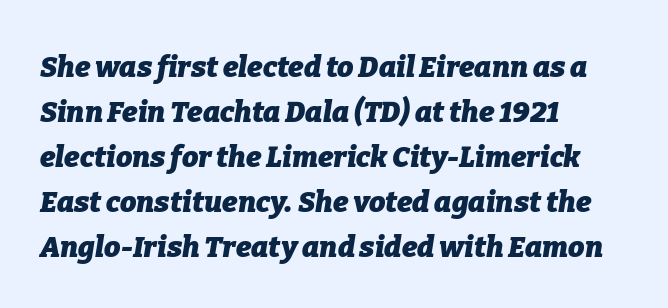
{"italic": "yes", "lean": "right", "slant_degrees": 9, "bold": "yes", "weight": "heavy", "width": "normal", "stroke_contrast": "low", "x_height": "medium", "monospaced": "no", "underline": "no", "align": "left", "line_spacing": "normal", "line_spacing_ratio": 1.55, "letter_spacing": "normal", "letter_spacing_em": 0.0, "glyph_px": 29}
